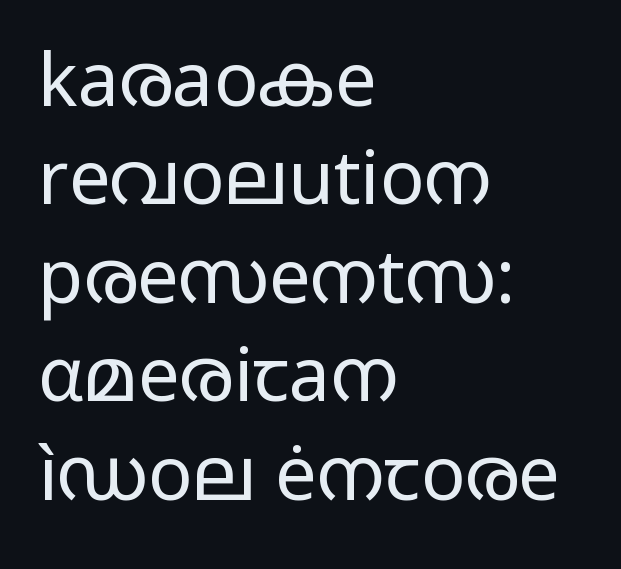
The letters advance in unequal steps, a hallmark of proportional type. The horizontal fit of the characters is conventional and even. Upright lettering throughout. Which margin do the lines hug? The left one — the right edge is uneven. Successive baselines arrive at the customary interval.
